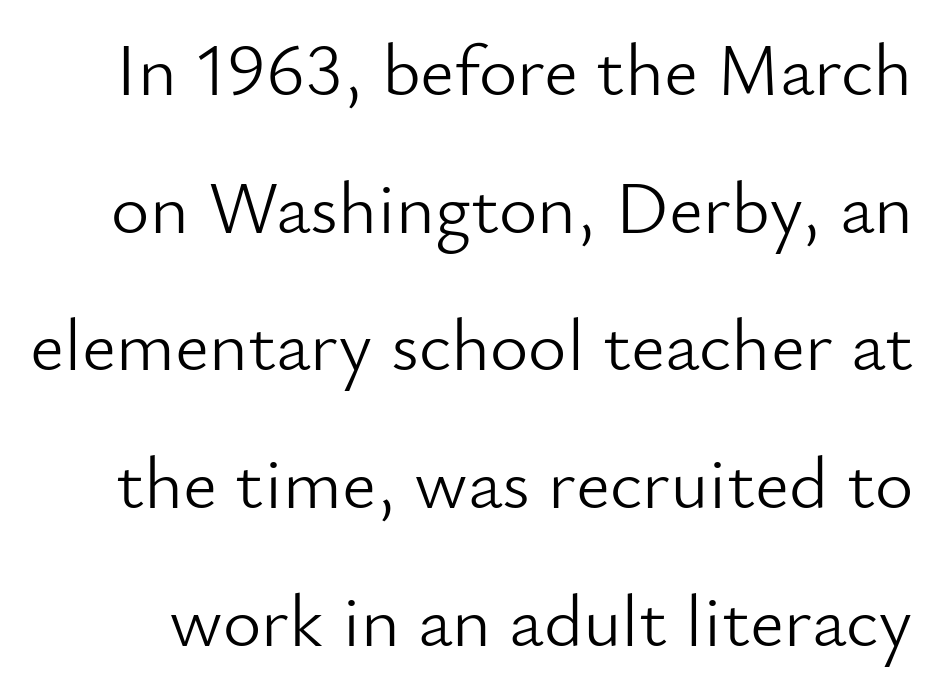
The image shows 74 px light sans-serif type, upright; set line spacing 1.86x, normal letter spacing, not underlined; low stroke contrast and a small x-height.
